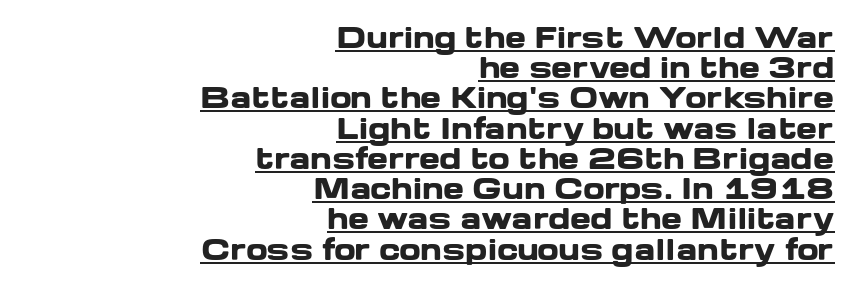
Weight check: bold — yes, fully. What's the leading like? Squeezed, with rows nearly overlapping. Which margin do the lines hug? The right one — the left edge is uneven. The characters display no serif detailing; their extremities are plain. Does extra space separate the letters? No, they use regular spacing. Spacing verdict: proportional, widths tailored to each character.
